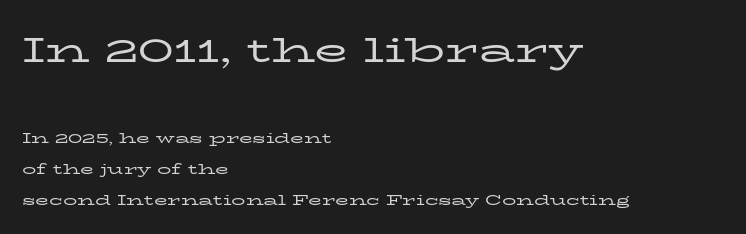
Q: Is the text bold? A: No.
Q: Is the text italic (slanted)? A: No, it is upright.
Q: Is the typeface a serif or a sans-serif typeface? A: Serif.
Q: Is the text underlined? A: No.
Q: How is the paragraph aligned? A: Left-aligned.
Q: Is the spacing between letters normal or unusually wide? A: Normal.
Q: Is the spacing between lines tight, normal or loose? A: Loose.
Q: Which block of text is set in a larger size, the first (top) or the second (bottom)? A: The first (top) one.
Q: Width (condensed, normal, or wide)? A: Wide.
Q: Stroke contrast? A: Low.
Q: x-height? A: Medium.
Q: Monospaced? A: No.
